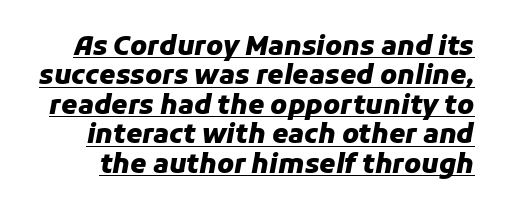
The image shows 26 px bold type, italic (leaning right); set tight line spacing (1.13x), normal letter spacing, underlined.
